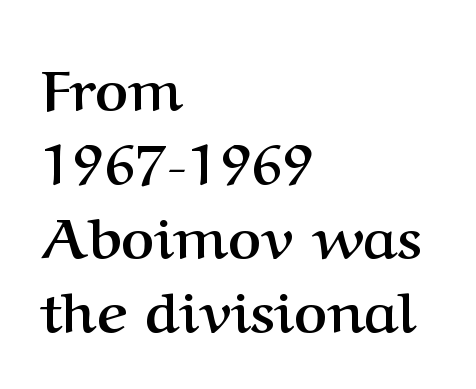
{"serif": "yes", "italic": "no", "bold": "yes", "weight": "semibold", "width": "normal", "stroke_contrast": "medium", "x_height": "medium", "monospaced": "no", "underline": "no", "align": "left", "line_spacing": "normal", "line_spacing_ratio": 1.3, "letter_spacing": "normal", "letter_spacing_em": 0.0, "glyph_px": 57}
